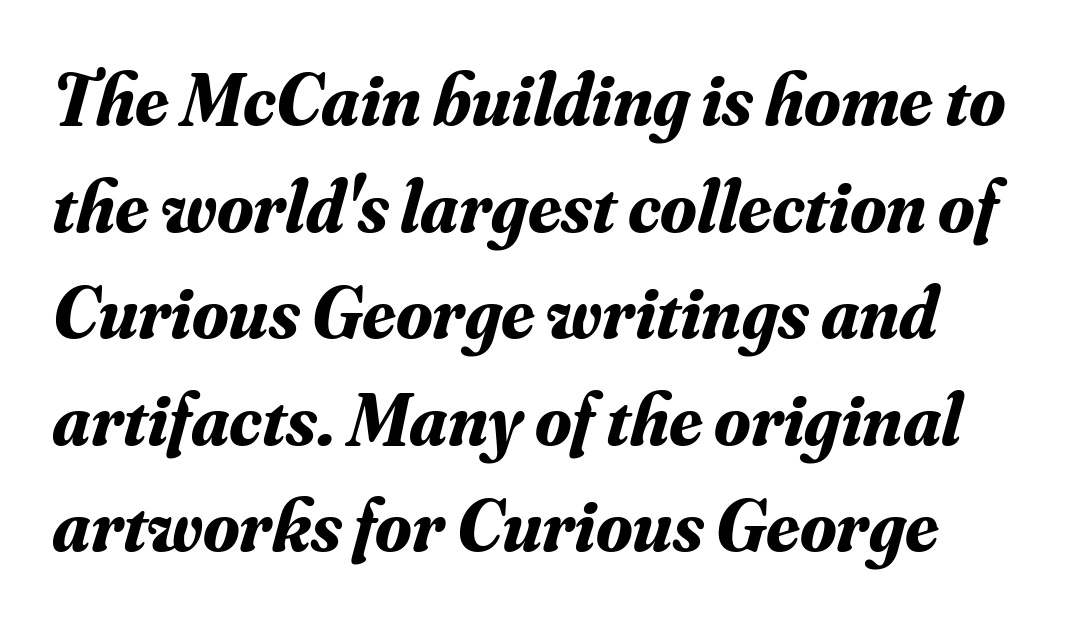
{"serif": "yes", "italic": "yes", "lean": "right", "slant_degrees": 16, "bold": "yes", "weight": "bold", "width": "normal", "stroke_contrast": "medium", "x_height": "small", "monospaced": "no", "underline": "no", "line_spacing": "normal", "line_spacing_ratio": 1.44, "letter_spacing": "normal", "letter_spacing_em": 0.0, "glyph_px": 74}
